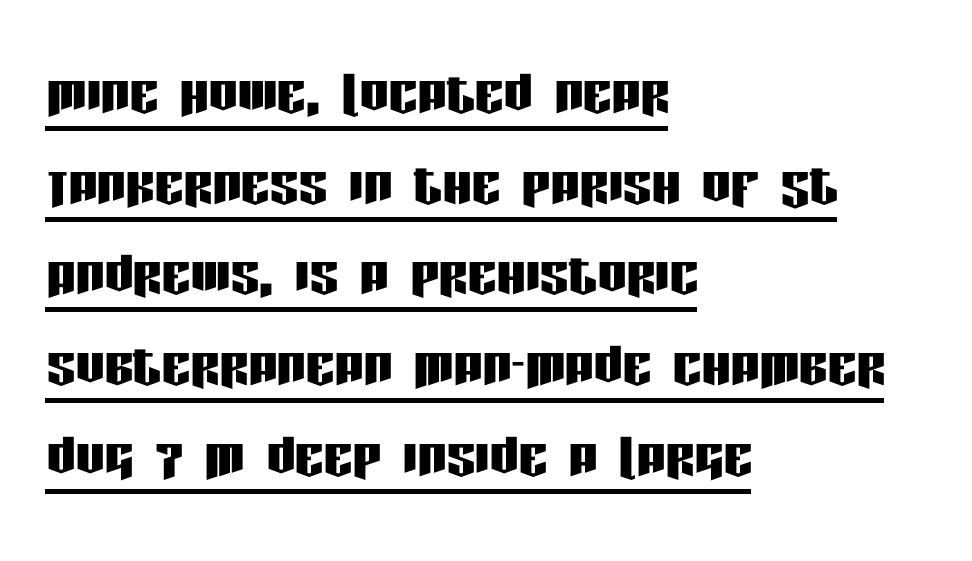
{"serif": "no", "italic": "no", "width": "condensed", "stroke_contrast": "low", "x_height": "large", "monospaced": "no", "underline": "yes", "align": "left", "line_spacing": "normal", "line_spacing_ratio": 1.26, "letter_spacing": "normal", "letter_spacing_em": 0.0, "glyph_px": 72}
